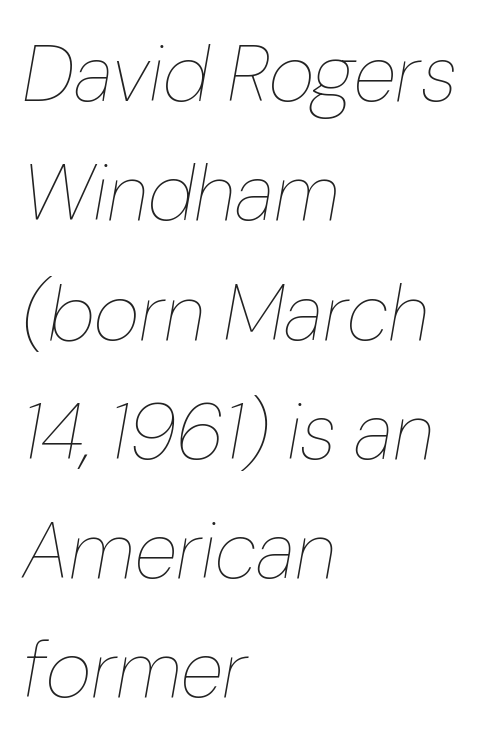
The image shows 79 px thin type, italic (leaning right); set left-aligned, normal line spacing (1.51x), normal letter spacing, not underlined; low stroke contrast and a medium x-height.
